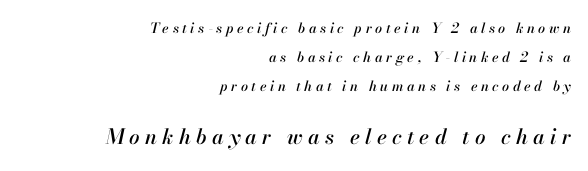
The line texture is sparse and dotted thanks to wide tracking. Right-aligned paragraph, ragged on the left. The space between consecutive lines is lavish. Rule under the text: the space is simply empty. There's an unmistakable incline to the writing here. The block sitting lower on the canvas is the one with enlarged characters.
